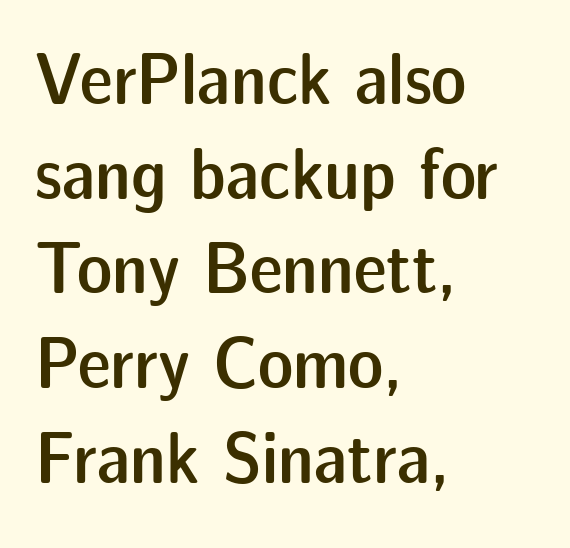
The image shows 74 px semibold sans-serif type, upright; set left-aligned, normal line spacing (1.28x), normal letter spacing, not underlined; low stroke contrast and a medium x-height.
